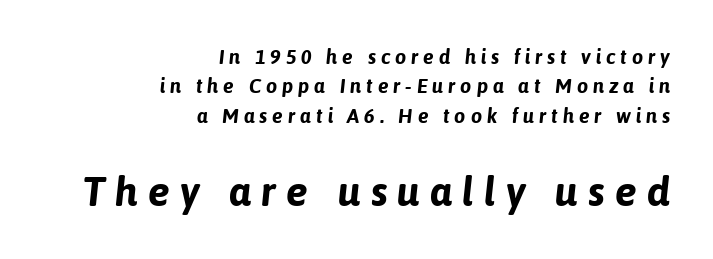
Q: Is the text bold? A: Yes.
Q: Is the text italic (slanted)? A: Yes, it leans right by about 6 degrees.
Q: Is the text underlined? A: No.
Q: How is the paragraph aligned? A: Right-aligned.
Q: Is the spacing between letters normal or unusually wide? A: Unusually wide.
Q: Is the spacing between lines tight, normal or loose? A: Normal.
Q: Which block of text is set in a larger size, the first (top) or the second (bottom)? A: The second (bottom) one.
Q: Width (condensed, normal, or wide)? A: Normal.
Q: Stroke contrast? A: Low.
Q: x-height? A: Medium.
Q: Monospaced? A: No.
